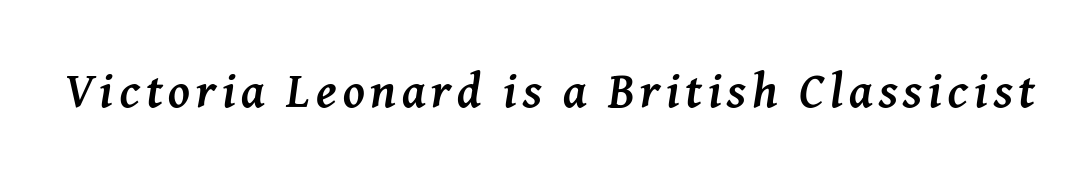
{"serif": "yes", "italic": "yes", "lean": "right", "slant_degrees": 8, "bold": "yes", "weight": "semibold", "width": "normal", "stroke_contrast": "medium", "x_height": "medium", "monospaced": "no", "underline": "no", "glyph_px": 49}
